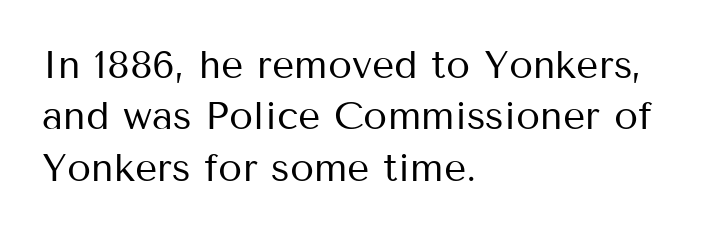
{"serif": "no", "italic": "no", "bold": "no", "weight": "regular", "width": "normal", "stroke_contrast": "medium", "x_height": "medium", "monospaced": "no", "underline": "no", "align": "left", "line_spacing": "normal", "line_spacing_ratio": 1.32, "letter_spacing": "normal", "letter_spacing_em": 0.0, "glyph_px": 39}
